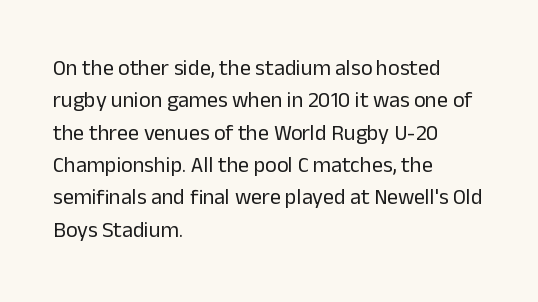
Q: Is the text bold? A: No.
Q: Is the text italic (slanted)? A: No, it is upright.
Q: Is the text underlined? A: No.
Q: How is the paragraph aligned? A: Left-aligned.
Q: Is the spacing between letters normal or unusually wide? A: Normal.
Q: Is the spacing between lines tight, normal or loose? A: Normal.
